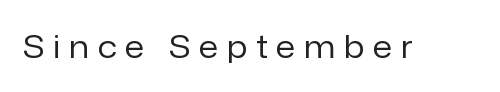
Type style note: lacks serifs. Is the stroke heavy? The answer is a plain regular-or-lighter. Glance below the letters and you will spot only blank space. Proportional: the letters do not fall into vertical columns.
